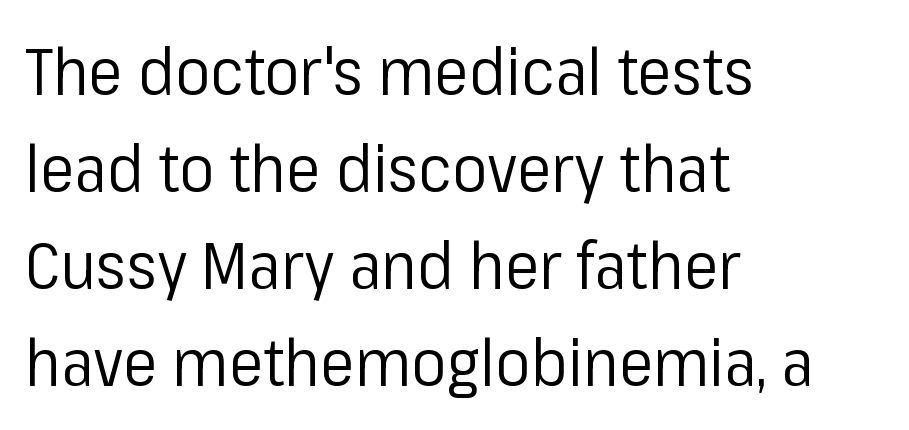
Any mark beneath the type? The region is blank. Compared with typical body copy, the letter spacing here is the same. The face used here is a sans, in the tradition of grotesques and geometrics. A typesetter would mark this as roman, not italic. Vertical stems look standard width or narrower in stroke. You could not count columns in this text — the font is proportionally spaced.
